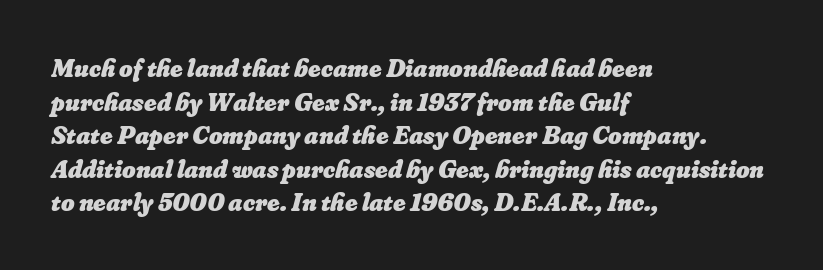
{"bold": "yes", "underline": "no", "align": "left", "line_spacing": "normal", "line_spacing_ratio": 1.29, "letter_spacing": "normal", "letter_spacing_em": 0.0, "glyph_px": 26}
